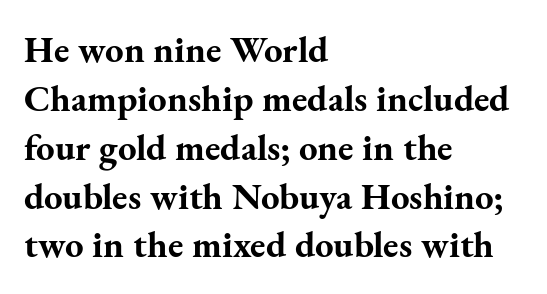
{"serif": "yes", "italic": "no", "bold": "yes", "weight": "bold", "width": "normal", "stroke_contrast": "medium", "x_height": "small", "monospaced": "no", "underline": "no", "align": "left", "line_spacing": "normal", "line_spacing_ratio": 1.32, "letter_spacing": "normal", "letter_spacing_em": 0.0, "glyph_px": 37}
